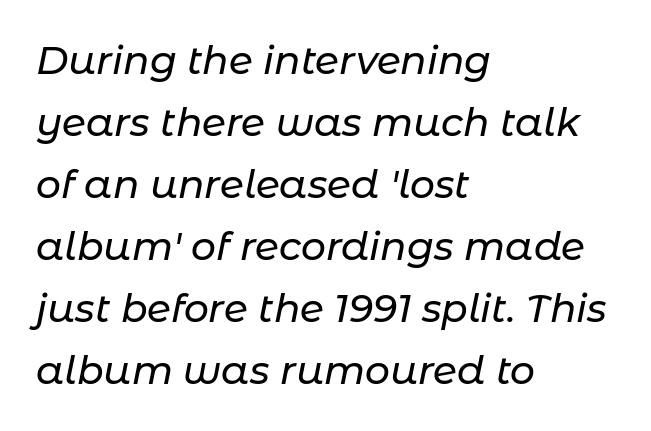
Italic? Definitely — the glyphs are oblique. Decoration check: the copy has no underline. The rendering uses natural spacing where letterforms have individual widths. No extra tracking has been applied to these lines. Regular leading. This rendering uses left alignment, leaving the right contour irregular.
